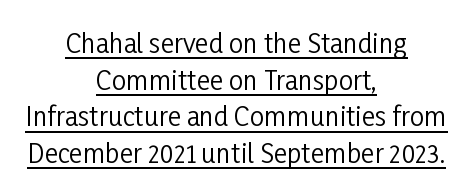
Q: Is the text bold? A: No.
Q: Is the text italic (slanted)? A: No, it is upright.
Q: Is the text underlined? A: Yes.
Q: How is the paragraph aligned? A: Centered.
Q: Is the spacing between letters normal or unusually wide? A: Normal.
Q: Is the spacing between lines tight, normal or loose? A: Normal.
